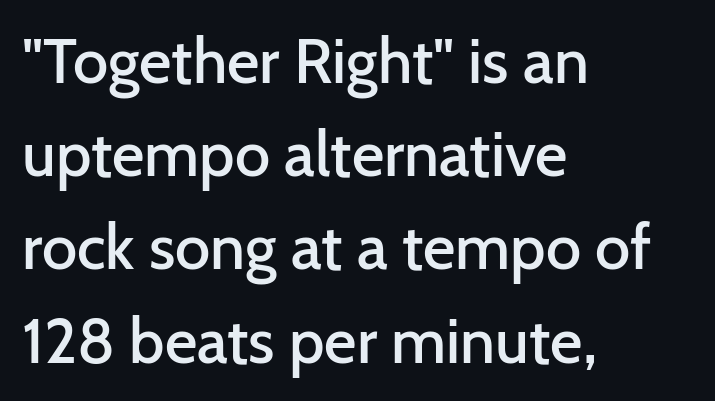
{"serif": "no", "italic": "no", "bold": "semi", "weight": "semibold", "width": "normal", "stroke_contrast": "low", "x_height": "medium", "monospaced": "no", "underline": "no", "align": "left", "line_spacing": "normal", "line_spacing_ratio": 1.48, "letter_spacing": "normal", "letter_spacing_em": 0.0, "glyph_px": 63}
